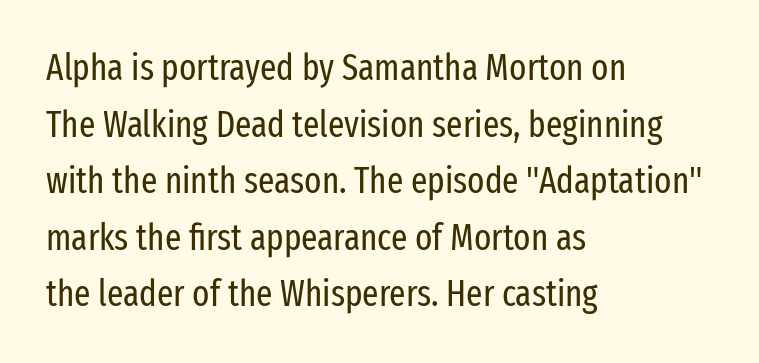
Q: Is the text bold? A: No.
Q: Is the text italic (slanted)? A: No, it is upright.
Q: Is the typeface a serif or a sans-serif typeface? A: Sans-serif.
Q: Is the text underlined? A: No.
Q: How is the paragraph aligned? A: Left-aligned.
Q: Is the spacing between letters normal or unusually wide? A: Normal.
Q: Is the spacing between lines tight, normal or loose? A: Normal.
Q: Width (condensed, normal, or wide)? A: Condensed.
Q: Stroke contrast? A: Low.
Q: x-height? A: Medium.
Q: Monospaced? A: No.
